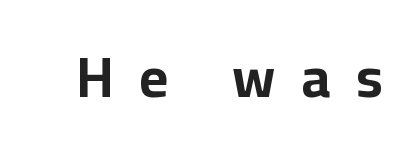
{"serif": "no", "italic": "no", "bold": "yes", "weight": "bold", "width": "normal", "stroke_contrast": "low", "x_height": "medium", "monospaced": "no", "underline": "no", "letter_spacing": "wide", "letter_spacing_em": 0.46, "glyph_px": 56}
